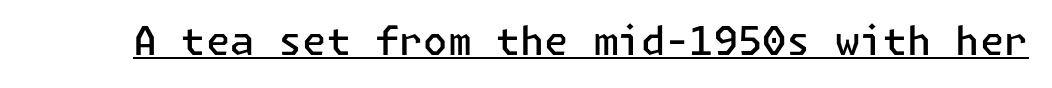
{"serif": "no", "italic": "no", "bold": "semi", "weight": "semibold", "width": "normal", "stroke_contrast": "low", "x_height": "medium", "underline": "yes", "letter_spacing": "normal", "letter_spacing_em": 0.0, "glyph_px": 39}
